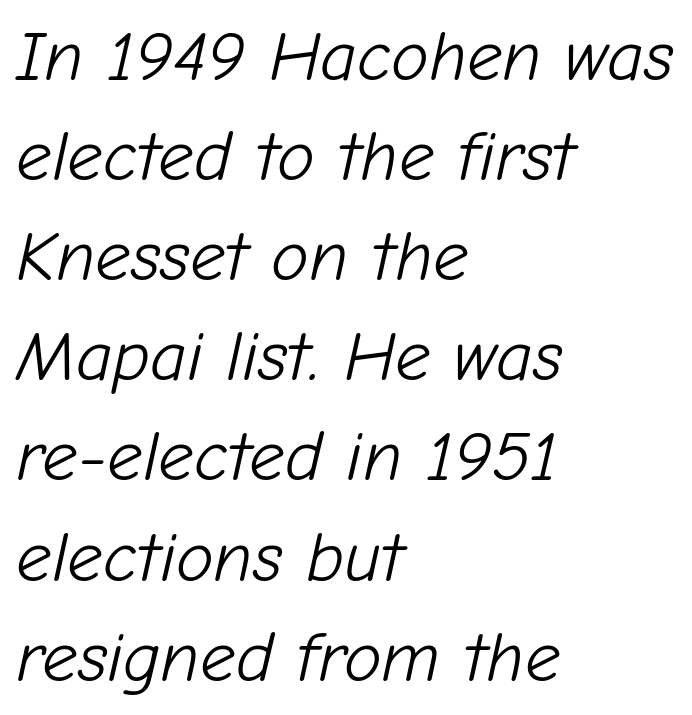
Stems and bowls with no extra thickness — not bold. If you measured baseline to baseline, you'd find a middling distance. This sample has the flowing, uneven cadence of proportional lettering. These lines keep a tight, regular rhythm from letter to letter. Typeset ragged right — the left edge is the straight one. Unmarked baselines from the first word to the last.
